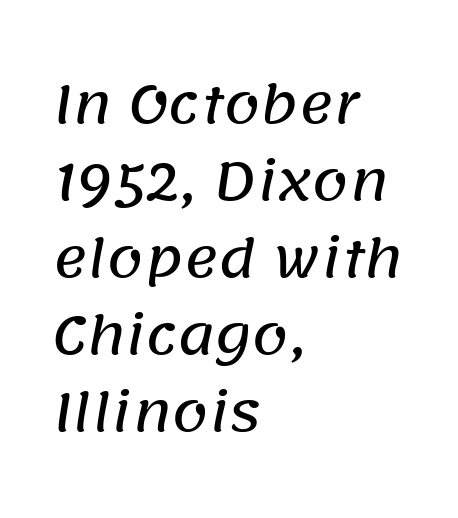
Q: Is the typeface a serif or a sans-serif typeface? A: Sans-serif.
Q: Is the text underlined? A: No.
Q: How is the paragraph aligned? A: Left-aligned.
Q: Is the spacing between letters normal or unusually wide? A: Normal.
Q: Is the spacing between lines tight, normal or loose? A: Normal.
Q: Width (condensed, normal, or wide)? A: Normal.
Q: Stroke contrast? A: Low.
Q: x-height? A: Large.
Q: Monospaced? A: No.
